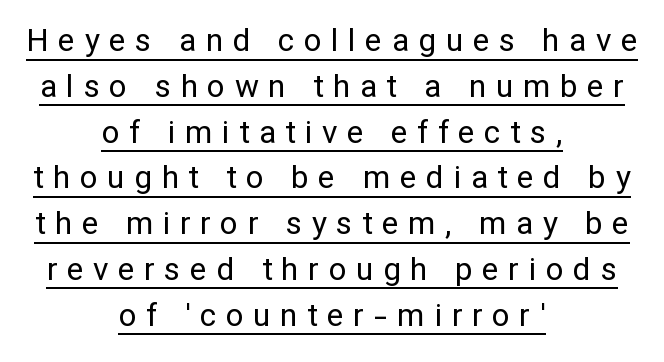
{"serif": "no", "italic": "no", "bold": "no", "weight": "regular", "width": "normal", "stroke_contrast": "low", "x_height": "medium", "monospaced": "no", "underline": "yes", "align": "center", "line_spacing": "normal", "line_spacing_ratio": 1.43, "letter_spacing": "wide", "letter_spacing_em": 0.29, "glyph_px": 32}
